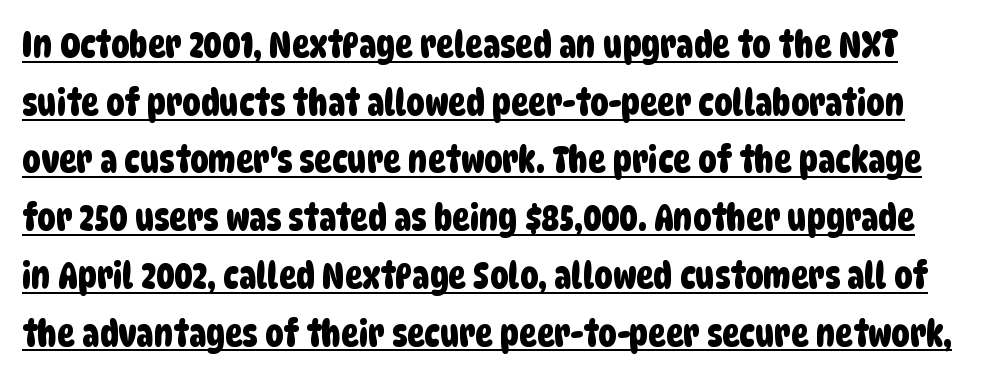
{"serif": "no", "width": "condensed", "stroke_contrast": "low", "x_height": "large", "monospaced": "no", "underline": "yes", "line_spacing": "normal", "line_spacing_ratio": 1.56, "letter_spacing": "normal", "letter_spacing_em": 0.0, "glyph_px": 37}
